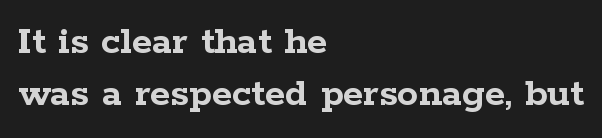
These lines carry a lot of weight — the face is fully bold. This sample is left-justified, so line endings fall wherever the words run out. Here the designer chose a conventional face with non-uniform glyph widths. Just letters on the line, the space beneath them empty. A normal amount of white space separates one row of letters from the next.
